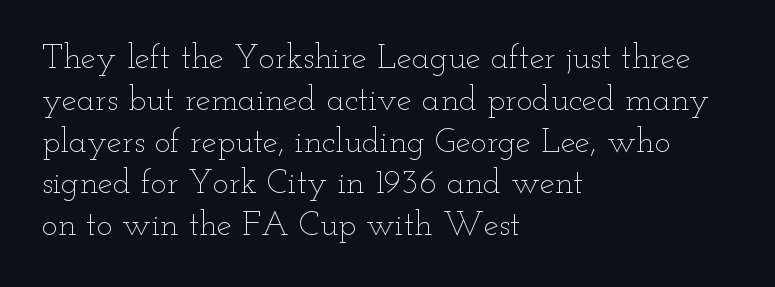
{"italic": "no", "bold": "no", "weight": "thin", "width": "wide", "stroke_contrast": "low", "x_height": "small", "monospaced": "no", "underline": "no", "align": "left", "line_spacing_ratio": 1.23, "letter_spacing": "normal", "letter_spacing_em": 0.0, "glyph_px": 34}
